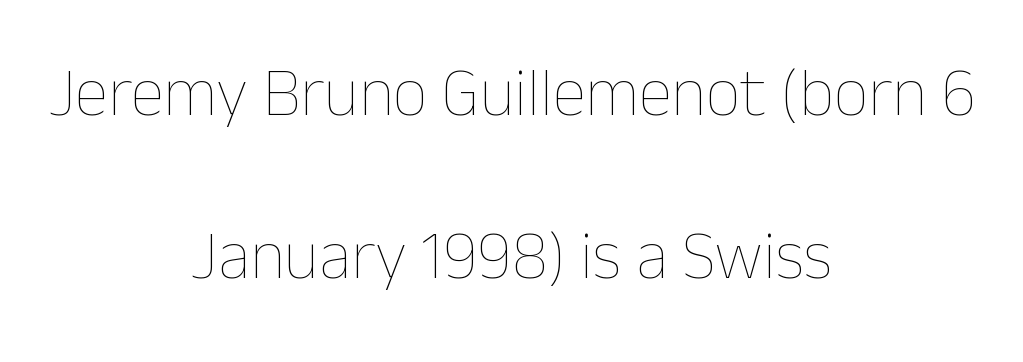
Q: Is the text bold? A: No.
Q: Is the text italic (slanted)? A: No, it is upright.
Q: Is the text underlined? A: No.
Q: How is the paragraph aligned? A: Centered.
Q: Is the spacing between letters normal or unusually wide? A: Normal.
Q: Is the spacing between lines tight, normal or loose? A: Loose.
Q: Width (condensed, normal, or wide)? A: Normal.
Q: Stroke contrast? A: Low.
Q: x-height? A: Medium.
Q: Monospaced? A: No.
